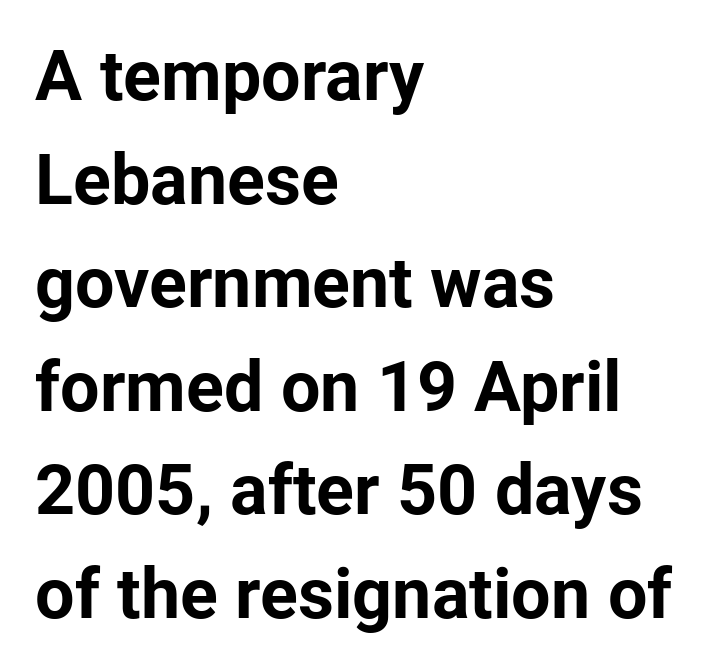
Q: Is the text bold? A: Yes.
Q: Is the text italic (slanted)? A: No, it is upright.
Q: Is the typeface a serif or a sans-serif typeface? A: Sans-serif.
Q: Is the text underlined? A: No.
Q: How is the paragraph aligned? A: Left-aligned.
Q: Is the spacing between letters normal or unusually wide? A: Normal.
Q: Is the spacing between lines tight, normal or loose? A: Normal.
Q: Width (condensed, normal, or wide)? A: Normal.
Q: Stroke contrast? A: Low.
Q: x-height? A: Medium.
Q: Monospaced? A: No.
